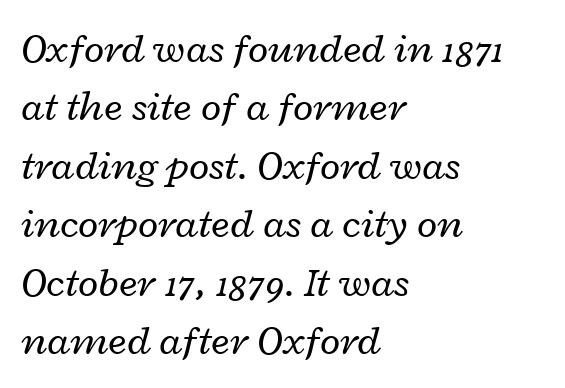
{"italic": "yes", "lean": "right", "slant_degrees": 12, "bold": "no", "weight": "regular", "width": "wide", "stroke_contrast": "low", "x_height": "medium", "monospaced": "no", "underline": "no", "align": "left", "line_spacing": "normal", "line_spacing_ratio": 1.39, "letter_spacing": "normal", "letter_spacing_em": 0.0, "glyph_px": 42}
